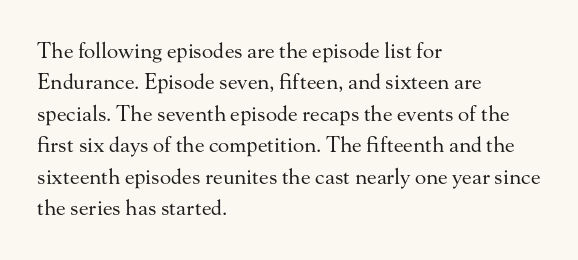
{"italic": "no", "bold": "no", "underline": "no", "align": "left", "line_spacing": "normal", "line_spacing_ratio": 1.5, "letter_spacing": "normal", "letter_spacing_em": 0.0, "glyph_px": 21}
